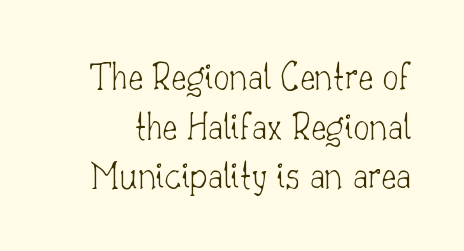
A clean baseline with only descenders dipping below it. On a weight scale, this lands at 450 or below. Is the letter spacing exaggerated? No — it looks like the ordinary default. The rendering uses natural spacing where letterforms have individual widths. No italicization has been applied; the sample stays upright.
